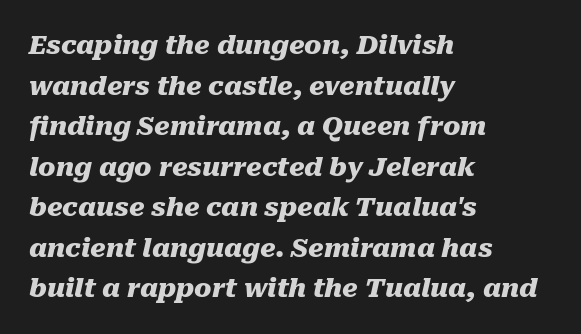
Q: Is the text bold? A: Yes.
Q: Is the text italic (slanted)? A: Yes, it leans right by about 10 degrees.
Q: Is the text underlined? A: No.
Q: How is the paragraph aligned? A: Left-aligned.
Q: Is the spacing between letters normal or unusually wide? A: Normal.
Q: Is the spacing between lines tight, normal or loose? A: Normal.
